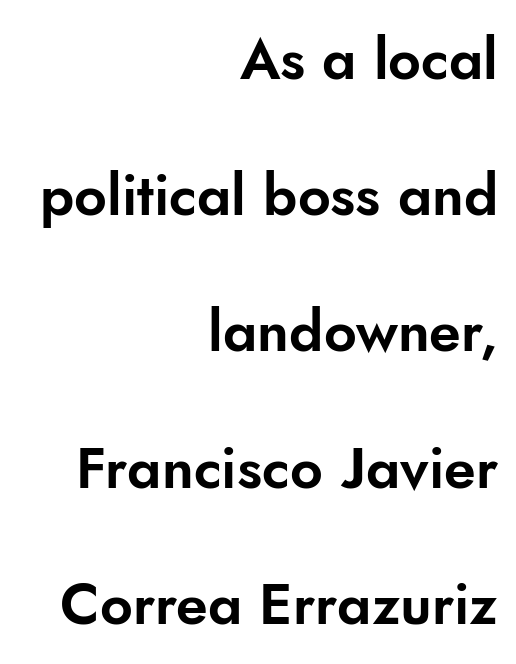
The image shows 57 px sans-serif type, upright; set right-aligned, loose line spacing (2.39x), normal letter spacing, not underlined; low stroke contrast and a small x-height.
